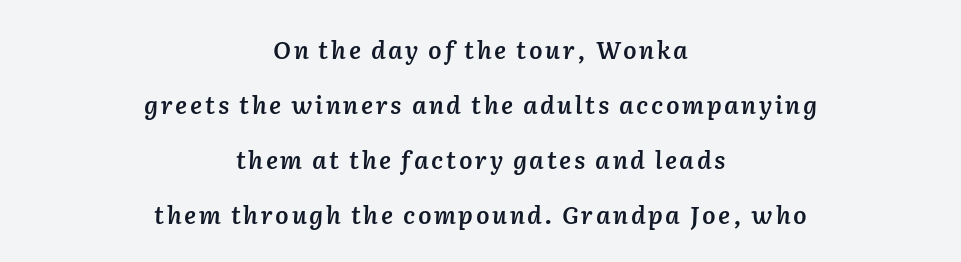
The image shows 24 px text type, italic (leaning right); set centered, loose line spacing (2.29x), not underlined.
